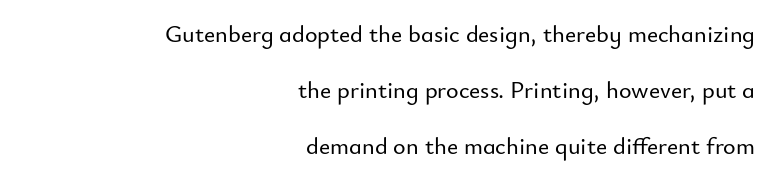
{"italic": "no", "underline": "no", "align": "right", "line_spacing": "loose", "line_spacing_ratio": 2.33, "letter_spacing": "normal", "letter_spacing_em": 0.0, "glyph_px": 24}
